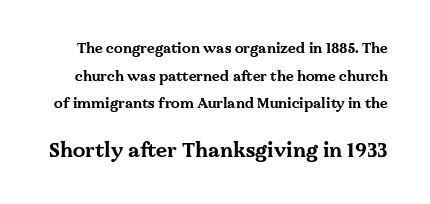
Q: Is the text bold? A: Yes.
Q: Is the text italic (slanted)? A: No, it is upright.
Q: Is the text underlined? A: No.
Q: Is the spacing between letters normal or unusually wide? A: Normal.
Q: Is the spacing between lines tight, normal or loose? A: Loose.
Q: Which block of text is set in a larger size, the first (top) or the second (bottom)? A: The second (bottom) one.
